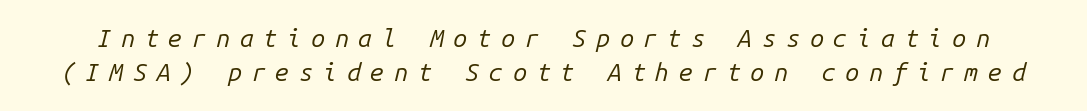
{"italic": "yes", "lean": "right", "slant_degrees": 14, "bold": "no", "underline": "no", "line_spacing": "normal", "line_spacing_ratio": 1.36, "letter_spacing": "wide", "letter_spacing_em": 0.39, "glyph_px": 25}
